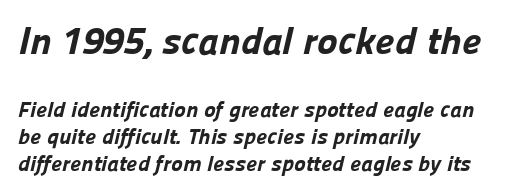
There is no visible air inserted between adjacent glyphs. If you drew a ruler down the left edge, every line would touch it. Proportional: the letters do not fall into vertical columns. Clear beneath every line of the passage. Is the type bold? Yes — the strokes are clearly thick and heavy. In this sample the first text group is rendered at the bigger scale.
